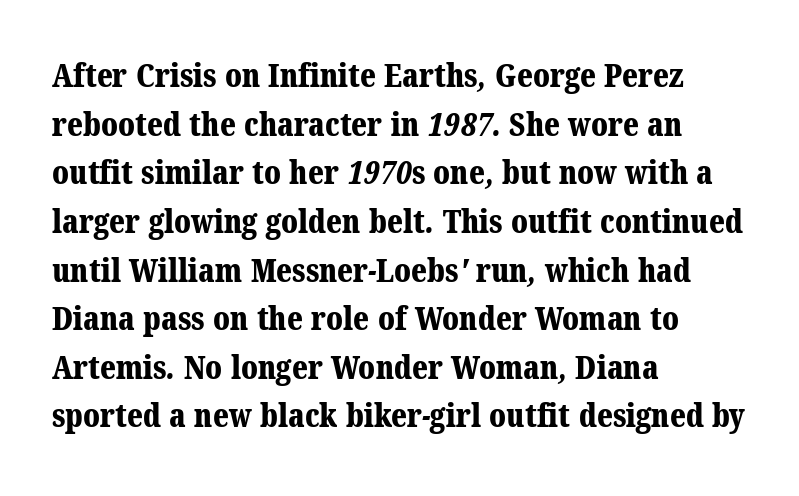
Each letter keeps its own natural width here, so spacing adapts to shape. Summary of vertical rhythm: regular, with standard interline spacing. Classification — serif. Caption: multi-line text, flush left, ragged right. The specimen omits any rule beneath the text block's lines. Observe the ordinary spacing: letters are neighbours, not strangers.
